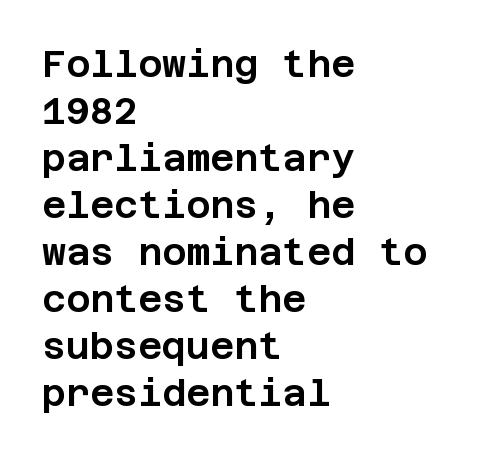
Q: Is the text italic (slanted)? A: No, it is upright.
Q: Is the typeface a serif or a sans-serif typeface? A: Sans-serif.
Q: Is the text underlined? A: No.
Q: How is the paragraph aligned? A: Left-aligned.
Q: Is the spacing between letters normal or unusually wide? A: Normal.
Q: Is the spacing between lines tight, normal or loose? A: Normal.
Q: Width (condensed, normal, or wide)? A: Normal.
Q: Stroke contrast? A: Low.
Q: x-height? A: Large.
